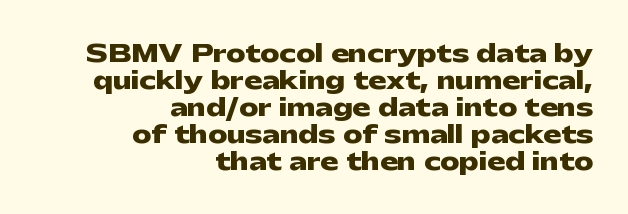
Q: Is the text bold? A: Yes.
Q: Is the text italic (slanted)? A: No, it is upright.
Q: Is the text underlined? A: No.
Q: How is the paragraph aligned? A: Right-aligned.
Q: Is the spacing between letters normal or unusually wide? A: Normal.
Q: Is the spacing between lines tight, normal or loose? A: Tight.
